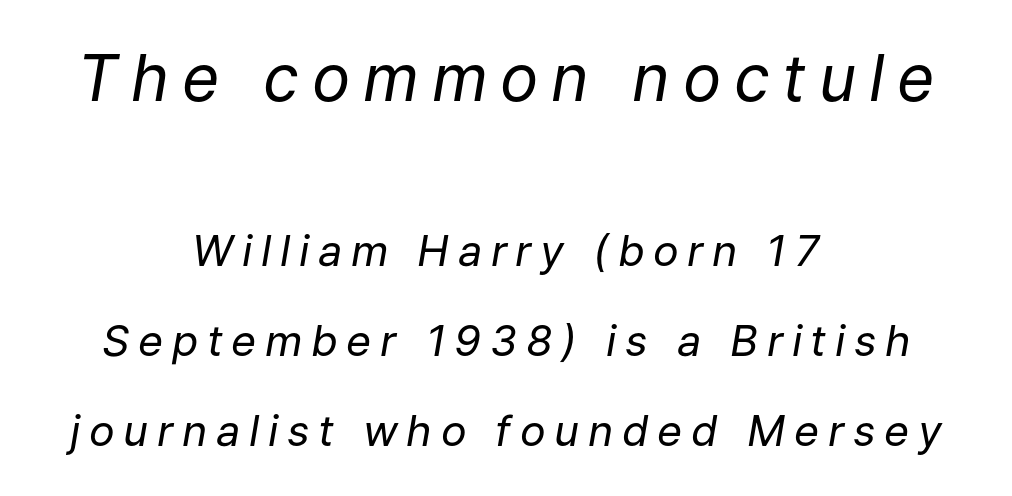
The image shows 64 px regular-weight type, italic (leaning right); set centered, loose line spacing (2.09x), unusually wide letter spacing (+0.2 em), not underlined; the first (top) block is 1.49x larger; low stroke contrast and a medium x-height.
